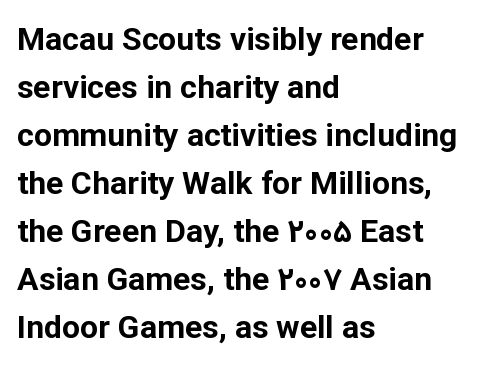
Q: Is the text bold? A: Yes.
Q: Is the text italic (slanted)? A: No, it is upright.
Q: Is the typeface a serif or a sans-serif typeface? A: Sans-serif.
Q: Is the text underlined? A: No.
Q: How is the paragraph aligned? A: Left-aligned.
Q: Is the spacing between letters normal or unusually wide? A: Normal.
Q: Is the spacing between lines tight, normal or loose? A: Normal.
Q: Width (condensed, normal, or wide)? A: Normal.
Q: Stroke contrast? A: Low.
Q: x-height? A: Medium.
Q: Monospaced? A: No.
